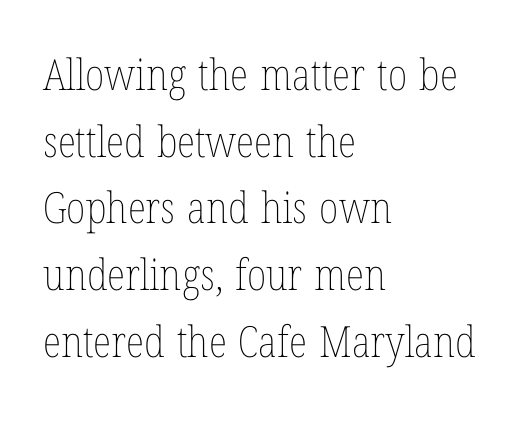
Q: Is the text bold? A: No.
Q: Is the text italic (slanted)? A: No, it is upright.
Q: Is the text underlined? A: No.
Q: How is the paragraph aligned? A: Left-aligned.
Q: Is the spacing between letters normal or unusually wide? A: Normal.
Q: Is the spacing between lines tight, normal or loose? A: Normal.
Q: Width (condensed, normal, or wide)? A: Condensed.
Q: Stroke contrast? A: Low.
Q: x-height? A: Medium.
Q: Monospaced? A: No.
